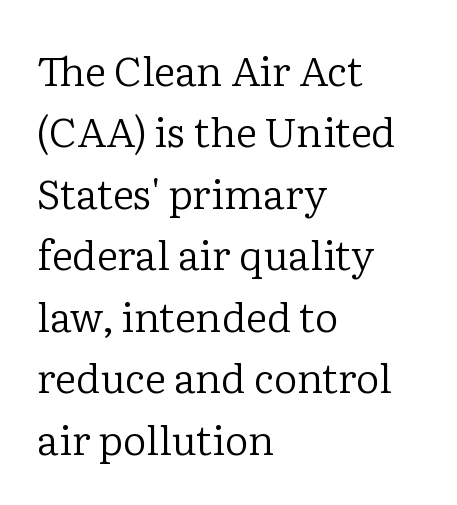
Q: Is the text bold? A: No.
Q: Is the text italic (slanted)? A: No, it is upright.
Q: Is the typeface a serif or a sans-serif typeface? A: Serif.
Q: Is the text underlined? A: No.
Q: How is the paragraph aligned? A: Left-aligned.
Q: Is the spacing between letters normal or unusually wide? A: Normal.
Q: Is the spacing between lines tight, normal or loose? A: Normal.
Q: Width (condensed, normal, or wide)? A: Normal.
Q: Stroke contrast? A: Low.
Q: x-height? A: Medium.
Q: Monospaced? A: No.
